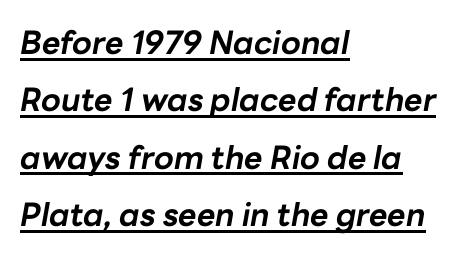
Posture: slanted. The glyphs have the mass of a bold cut. You can see a thin bar hugging the bottom of the glyphs. If you drew a ruler down the left edge, every line would touch it. Each letter keeps its own natural width here, so spacing adapts to shape.
